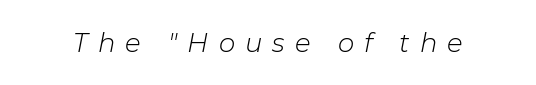
Is the type heavy? It reads as light-to-regular instead. Characters follow at a spacing far wider than the type designer built in. Type without underlining. A typesetter would mark this as italic.
